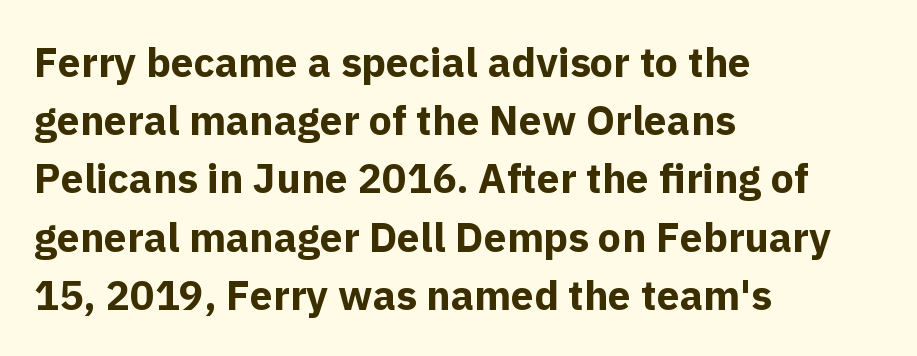
Q: Is the text bold? A: Yes.
Q: Is the text italic (slanted)? A: No, it is upright.
Q: Is the typeface a serif or a sans-serif typeface? A: Sans-serif.
Q: Is the text underlined? A: No.
Q: How is the paragraph aligned? A: Left-aligned.
Q: Is the spacing between letters normal or unusually wide? A: Normal.
Q: Is the spacing between lines tight, normal or loose? A: Normal.
Q: Width (condensed, normal, or wide)? A: Normal.
Q: x-height? A: Medium.
Q: Monospaced? A: No.
